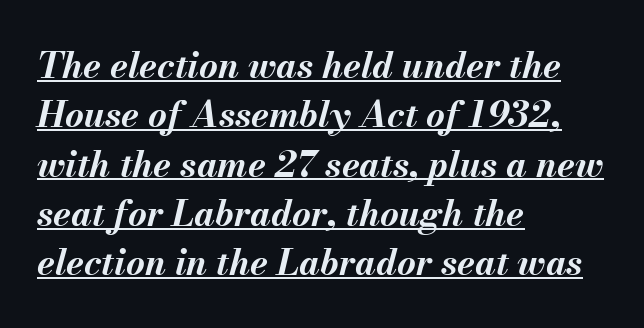
{"italic": "yes", "lean": "right", "slant_degrees": 13, "bold": "yes", "weight": "bold", "width": "normal", "stroke_contrast": "medium", "x_height": "small", "monospaced": "no", "underline": "yes", "align": "left", "line_spacing": "normal", "line_spacing_ratio": 1.37, "letter_spacing": "normal", "letter_spacing_em": 0.0, "glyph_px": 36}
